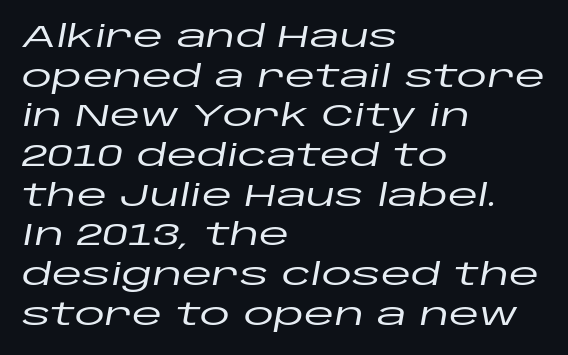
Q: Is the text italic (slanted)? A: Yes, it leans right by about 10 degrees.
Q: Is the text underlined? A: No.
Q: How is the paragraph aligned? A: Left-aligned.
Q: Is the spacing between letters normal or unusually wide? A: Normal.
Q: Is the spacing between lines tight, normal or loose? A: Normal.
Q: Width (condensed, normal, or wide)? A: Wide.
Q: Stroke contrast? A: Low.
Q: x-height? A: Large.
Q: Monospaced? A: No.
